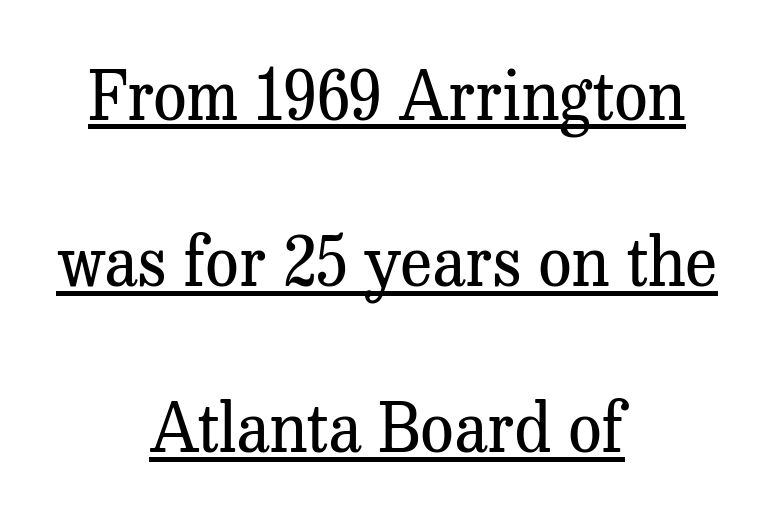
Q: Is the text bold? A: No.
Q: Is the text italic (slanted)? A: No, it is upright.
Q: Is the typeface a serif or a sans-serif typeface? A: Serif.
Q: Is the text underlined? A: Yes.
Q: How is the paragraph aligned? A: Centered.
Q: Is the spacing between letters normal or unusually wide? A: Normal.
Q: Is the spacing between lines tight, normal or loose? A: Loose.
Q: Width (condensed, normal, or wide)? A: Normal.
Q: Stroke contrast? A: Medium.
Q: x-height? A: Medium.
Q: Monospaced? A: No.
